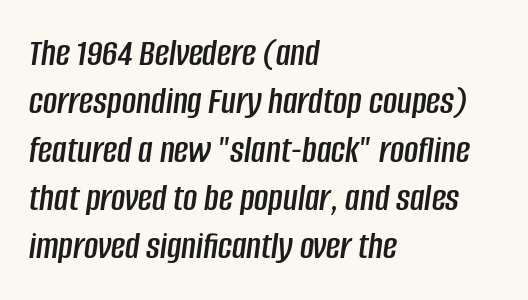
A bare baseline throughout the passage. Notice how the passage keeps a crisp vertical edge on the left only. Proportional: the letters do not fall into vertical columns. Tall strokes in this sample are angled rather than plumb. Nobody touched the tracking dial on this one.
